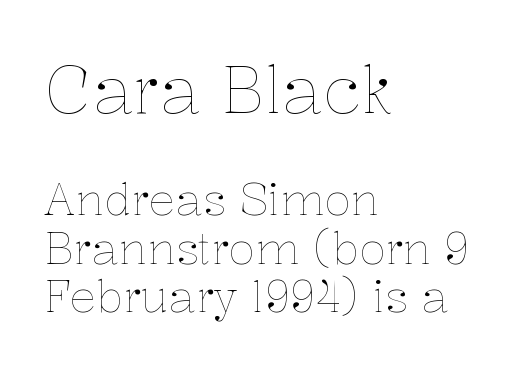
The image shows 66 px thin type, upright; set left-aligned, tight line spacing (1.1x), normal letter spacing, not underlined; the first (top) block is 1.5x larger; low stroke contrast and a medium x-height.
